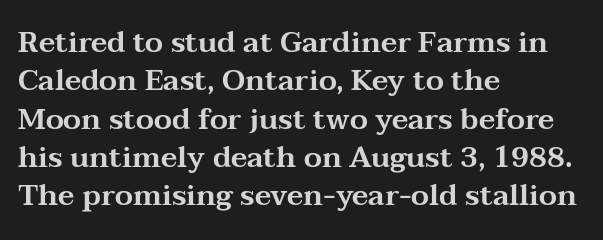
Q: Is the text italic (slanted)? A: No, it is upright.
Q: Is the typeface a serif or a sans-serif typeface? A: Serif.
Q: Is the text underlined? A: No.
Q: How is the paragraph aligned? A: Left-aligned.
Q: Is the spacing between letters normal or unusually wide? A: Normal.
Q: Is the spacing between lines tight, normal or loose? A: Normal.
Q: Width (condensed, normal, or wide)? A: Wide.
Q: Stroke contrast? A: Medium.
Q: x-height? A: Medium.
Q: Monospaced? A: No.
